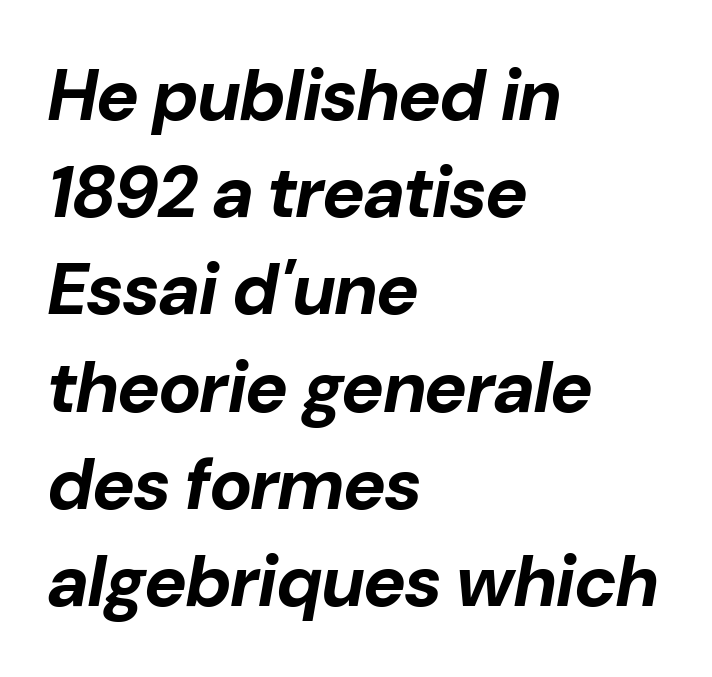
Q: Is the text bold? A: Yes.
Q: Is the text italic (slanted)? A: Yes, it leans right by about 10 degrees.
Q: Is the text underlined? A: No.
Q: How is the paragraph aligned? A: Left-aligned.
Q: Is the spacing between letters normal or unusually wide? A: Normal.
Q: Is the spacing between lines tight, normal or loose? A: Normal.
Q: Width (condensed, normal, or wide)? A: Normal.
Q: Stroke contrast? A: Low.
Q: x-height? A: Medium.
Q: Monospaced? A: No.
